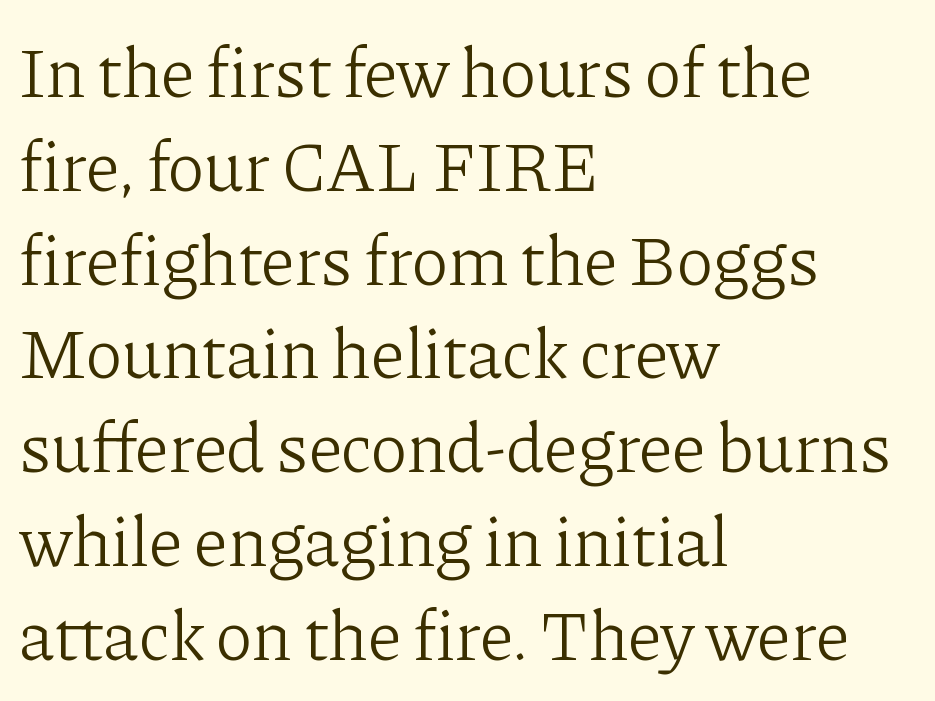
Q: Is the text bold? A: No.
Q: Is the text italic (slanted)? A: No, it is upright.
Q: Is the typeface a serif or a sans-serif typeface? A: Serif.
Q: Is the text underlined? A: No.
Q: How is the paragraph aligned? A: Left-aligned.
Q: Is the spacing between letters normal or unusually wide? A: Normal.
Q: Is the spacing between lines tight, normal or loose? A: Normal.
Q: Width (condensed, normal, or wide)? A: Normal.
Q: Stroke contrast? A: Low.
Q: x-height? A: Medium.
Q: Monospaced? A: No.
